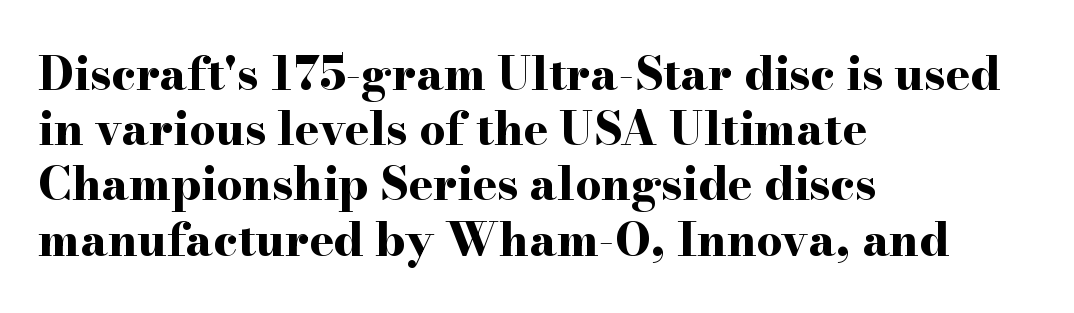
Standard letterfit; no display-style spreading of the glyphs. This rendering uses left alignment, leaving the right contour irregular. Nope, not italic — everything's standing straight. A typesetter would label this face a serif.
